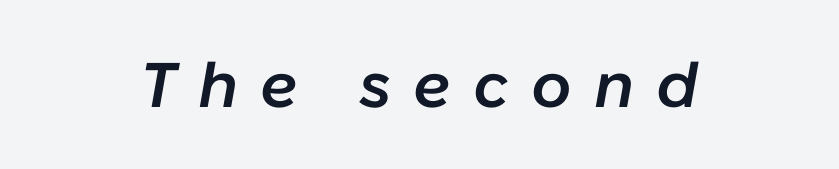
The image shows 63 px semibold type, italic (leaning right); set unusually wide letter spacing (+0.35 em), not underlined; low stroke contrast and a medium x-height.
